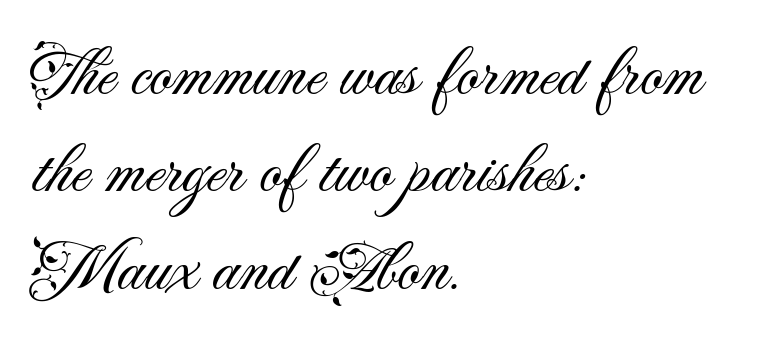
{"serif": "no", "bold": "no", "weight": "light", "width": "normal", "stroke_contrast": "medium", "x_height": "small", "monospaced": "no", "underline": "no", "align": "left", "line_spacing": "normal", "line_spacing_ratio": 1.39, "letter_spacing": "normal", "letter_spacing_em": 0.0, "glyph_px": 70}
